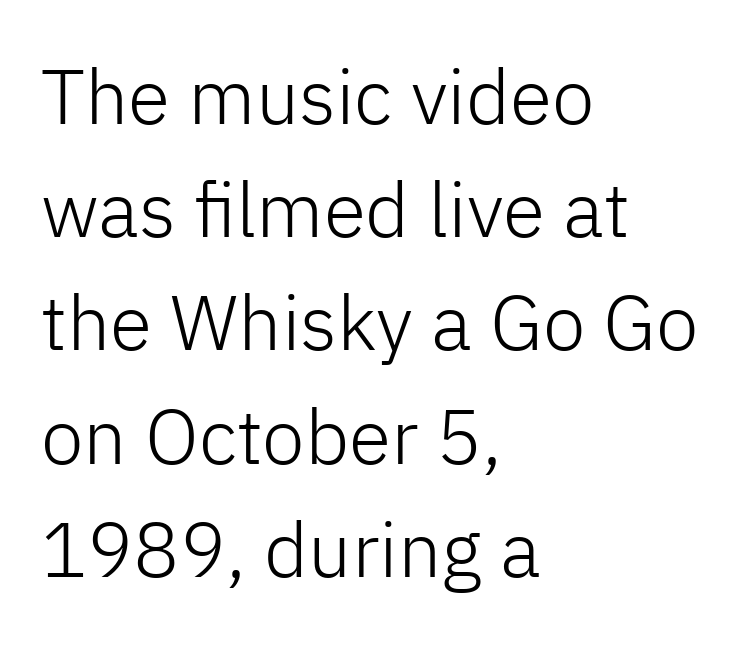
The image shows 77 px light sans-serif type, upright; set left-aligned, normal line spacing (1.47x), normal letter spacing, not underlined; low stroke contrast and a medium x-height.
